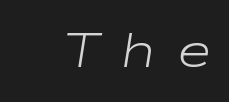
The image shows 48 px light, wide type, italic (leaning right); set unusually wide letter spacing (+0.42 em), not underlined; low stroke contrast and a medium x-height.
